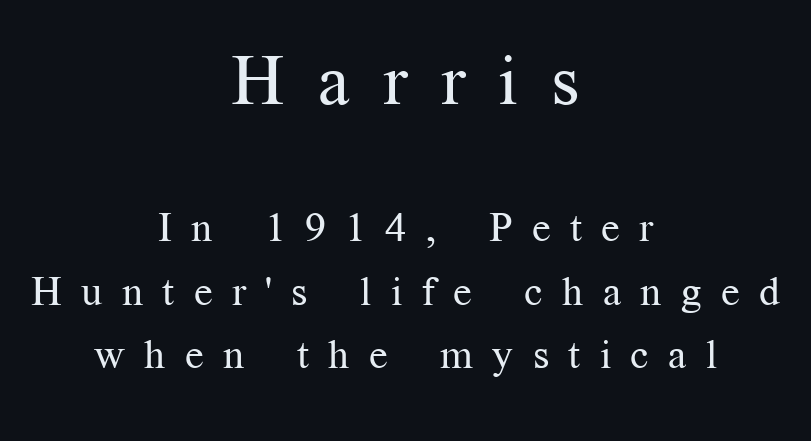
The image shows 71 px regular-weight serif type, upright; set centered, normal line spacing (1.56x), unusually wide letter spacing (+0.47 em), not underlined; the first (top) block is 1.73x larger; medium stroke contrast and a medium x-height.
